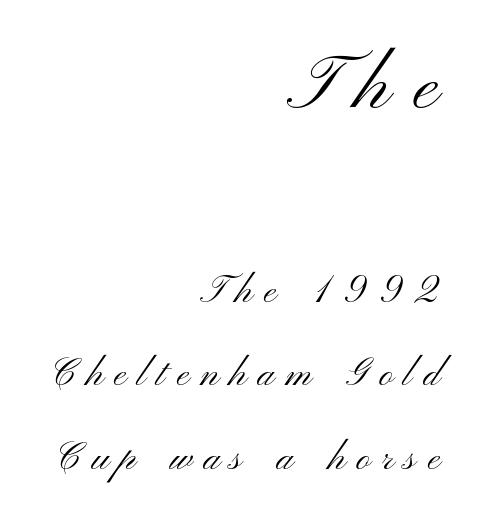
The text was rendered using a sans face with plain stroke endings. Descenders are the only things crossing below the line. Spacing verdict: proportional, widths tailored to each character. If you drew a ruler down the right edge, every line would touch it.
